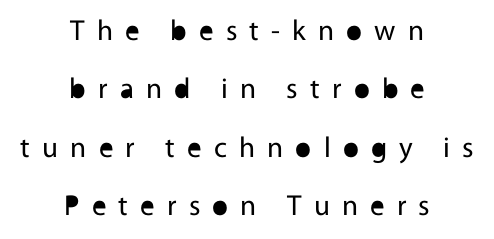
Characters follow at a spacing far wider than the type designer built in. The passage shown is not underscored anywhere. The characters are drawn with everyday or finer stroke widths. The rendering positions every line midway between the sides.
